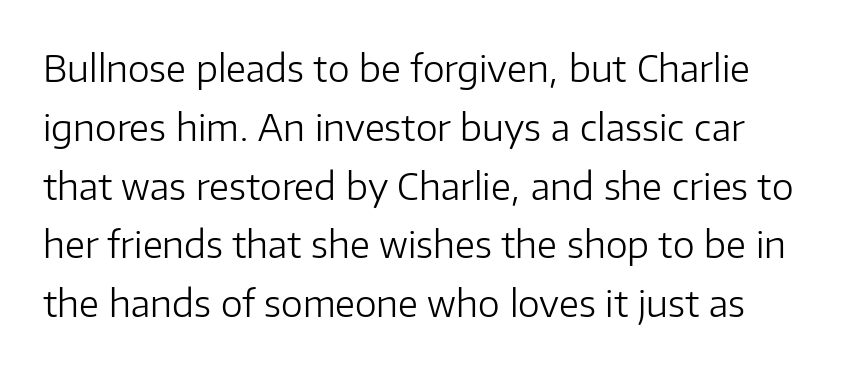
{"serif": "no", "italic": "no", "bold": "no", "weight": "light", "width": "normal", "stroke_contrast": "low", "x_height": "medium", "monospaced": "no", "underline": "no", "line_spacing": "normal", "line_spacing_ratio": 1.59, "letter_spacing": "normal", "letter_spacing_em": 0.0, "glyph_px": 37}
